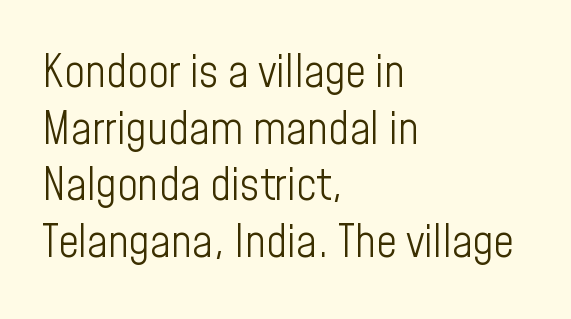
The string is rendered with underlining switched off. Ordinary non-slanted type is in use. Each stroke keeps to a modest, everyday thickness or less. You can tell from the bare stems that sans-serif type was used. Line beginnings align vertically; line endings do not. A typesetter would call this proportional, since set widths differ per character.
